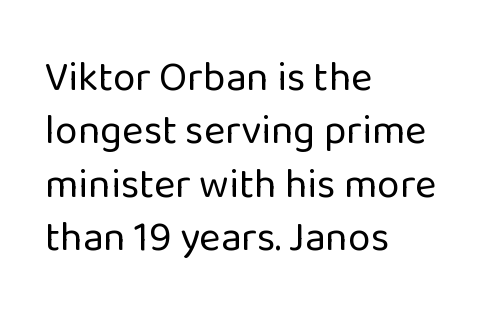
In terms of posture, this sample is upright. One glance says typical: line gaps are just what's usual. Type without underlining. The passage is arranged the way most books set body copy — flush left. This sample uses plain, unmodified letter spacing. Weight class: somewhere from thin through regular.
